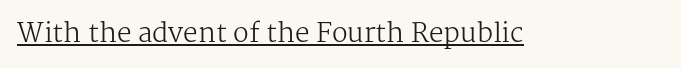
Short note: letters normally spaced. Is this a heavy cut? Hardly; it is regular or lighter. This sample uses an upright cut, with every glyph sitting square on the baseline. Is there an underline? Yes — a line sits under the letters.
